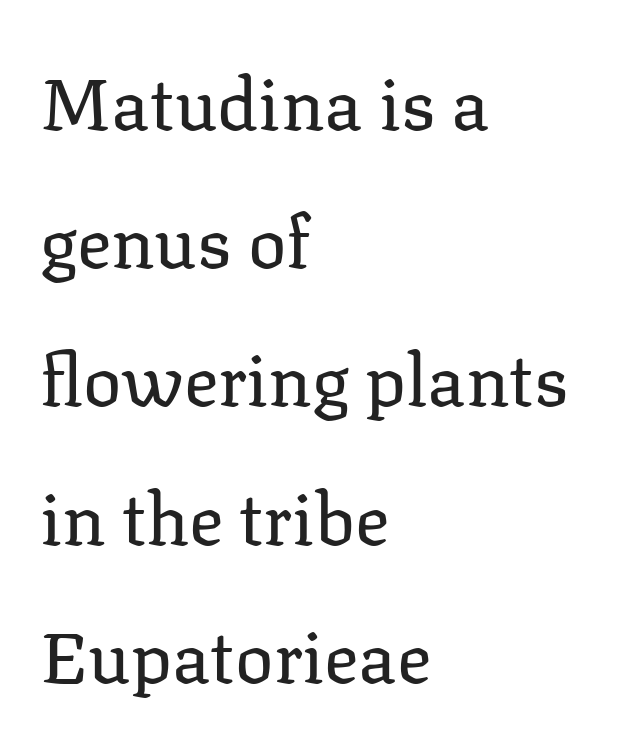
How would I describe the line gaps? Wide and relaxed. A typesetter would call this zero additional tracking. Compared with a centered layout, this one pins lines to the left instead. Rule under the text: the space is simply empty. Note the varied advance widths — an 'i' is clearly narrower than an 'm'. Ink coverage per letter is moderate at most.
